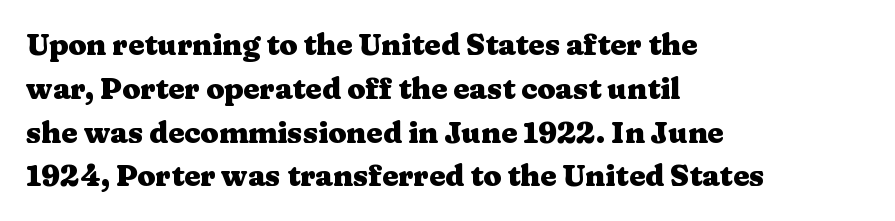
Nobody touched the tracking dial on this one. Typeset ragged right — the left edge is the straight one. Words float on clear page, feet unadorned. This is roman type, the default non-slanted kind.
